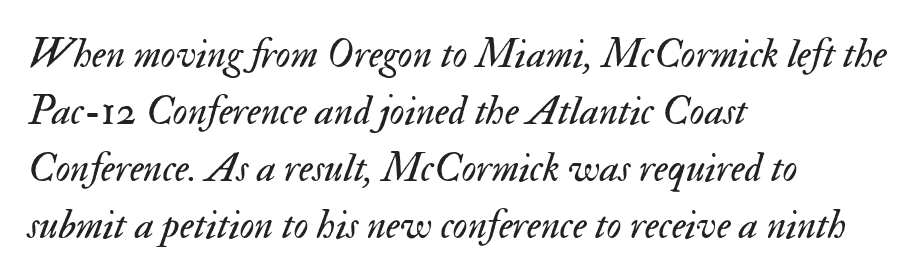
{"italic": "yes", "lean": "right", "slant_degrees": 17, "bold": "no", "weight": "regular", "width": "normal", "stroke_contrast": "medium", "x_height": "small", "monospaced": "no", "underline": "no", "align": "left", "line_spacing": "normal", "line_spacing_ratio": 1.39, "letter_spacing": "normal", "letter_spacing_em": 0.0, "glyph_px": 41}
